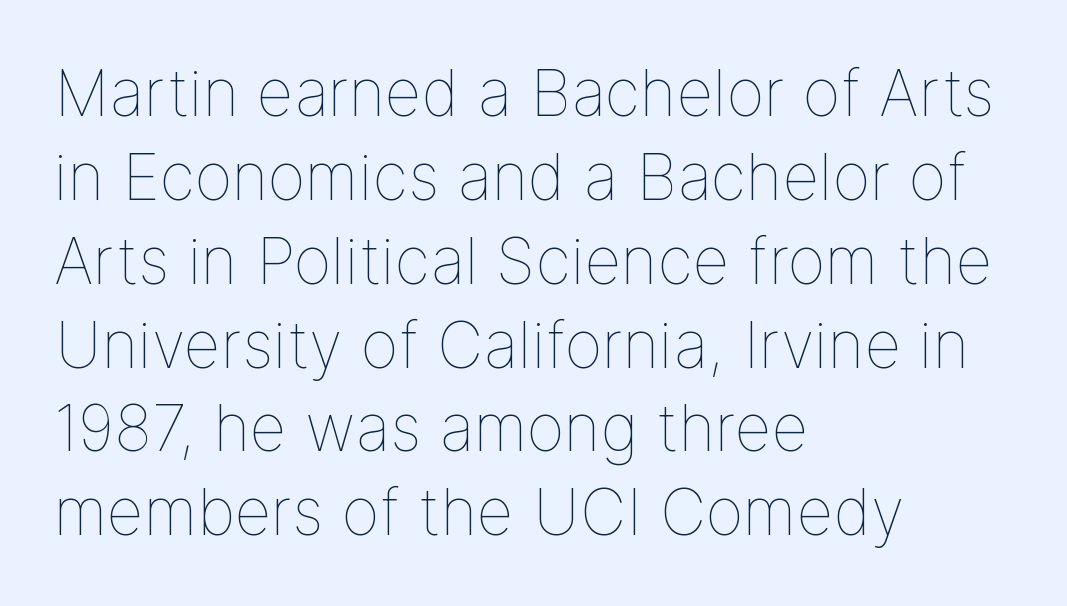
The image shows 64 px thin type, upright; set left-aligned, normal line spacing (1.31x), normal letter spacing, not underlined; low stroke contrast and a medium x-height.
